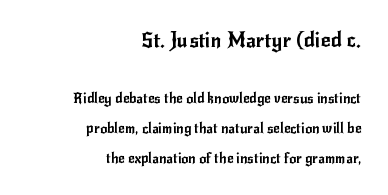
Baseline-to-baseline distance is far greater than the letter height. Quick note: not italic, upright. If you drew a ruler down the right edge, every line would touch it. Descender tails drop into unmarked territory. The more generous point size was reserved for the upper chunk. Spacing between characters is what you'd get straight out of the box.
